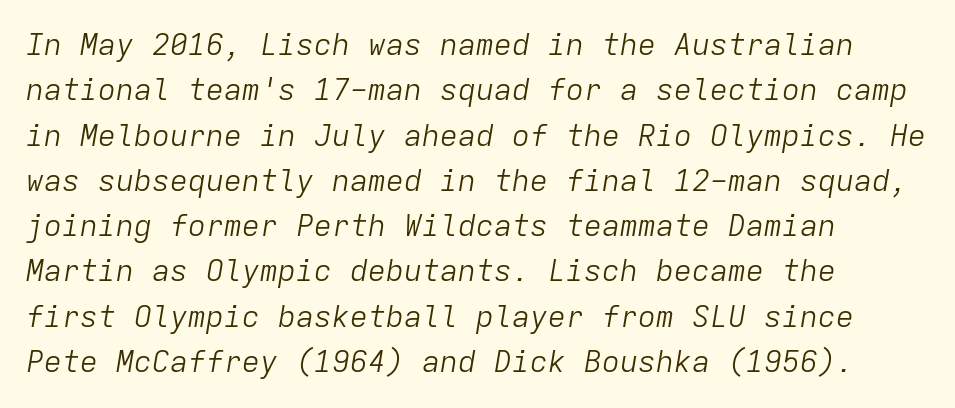
The image shows 30 px light type, italic (leaning right), monospaced; set left-aligned, normal line spacing (1.51x), normal letter spacing, not underlined; low stroke contrast and a medium x-height.
